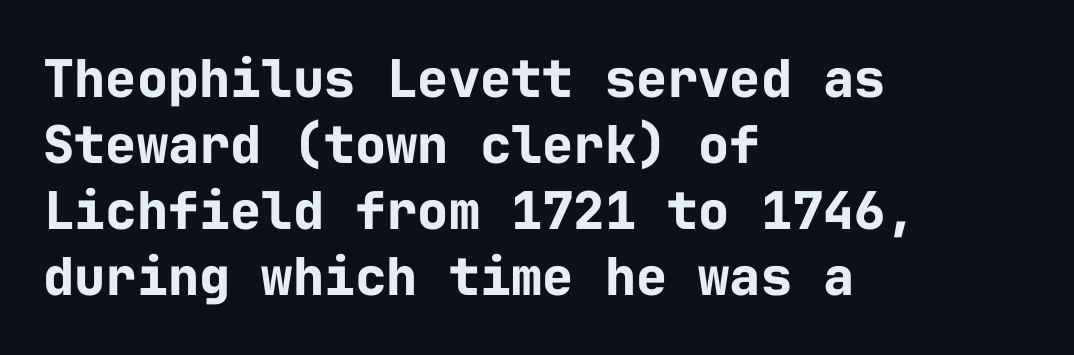
The rendering shows plain stroke endings on the letterforms — a sans-serif design. Compared with an ordinary text face, these strokes are far heavier — a full bold. Looks like terminal output: every glyph gets an equal slot. This sample uses an upright cut, with every glyph sitting square on the baseline.
